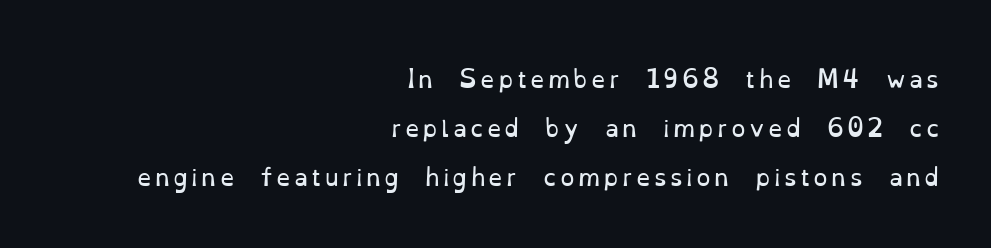
The image shows 23 px text type, upright; set right-aligned, loose line spacing (2.13x), not underlined.
